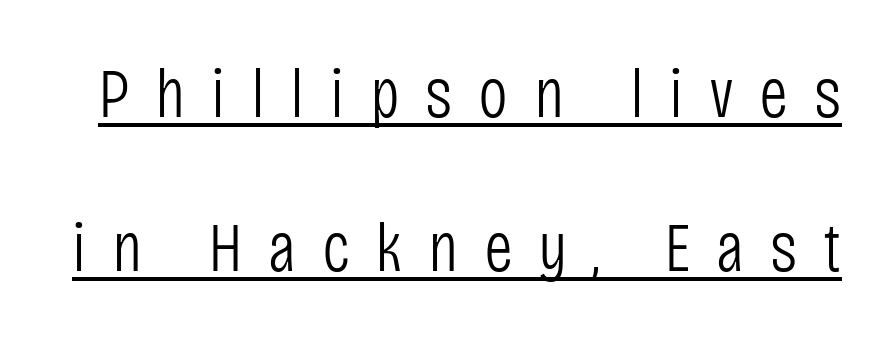
{"serif": "no", "italic": "no", "bold": "no", "weight": "light", "width": "condensed", "stroke_contrast": "low", "x_height": "large", "monospaced": "no", "underline": "yes", "line_spacing": "loose", "line_spacing_ratio": 2.17, "letter_spacing": "wide", "letter_spacing_em": 0.36, "glyph_px": 71}
